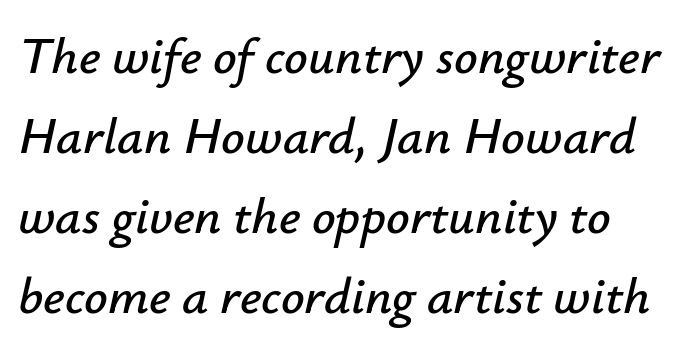
Q: Is the text italic (slanted)? A: Yes, it leans right by about 12 degrees.
Q: Is the text underlined? A: No.
Q: Is the spacing between letters normal or unusually wide? A: Normal.
Q: Is the spacing between lines tight, normal or loose? A: Normal.
Q: Width (condensed, normal, or wide)? A: Normal.
Q: Stroke contrast? A: Low.
Q: x-height? A: Small.
Q: Monospaced? A: No.
